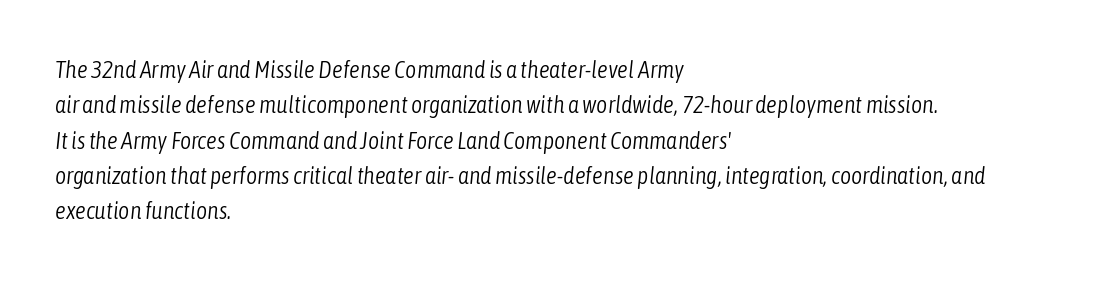
The image shows 24 px text type, italic (leaning right); set left-aligned, normal line spacing (1.47x), normal letter spacing, not underlined.
